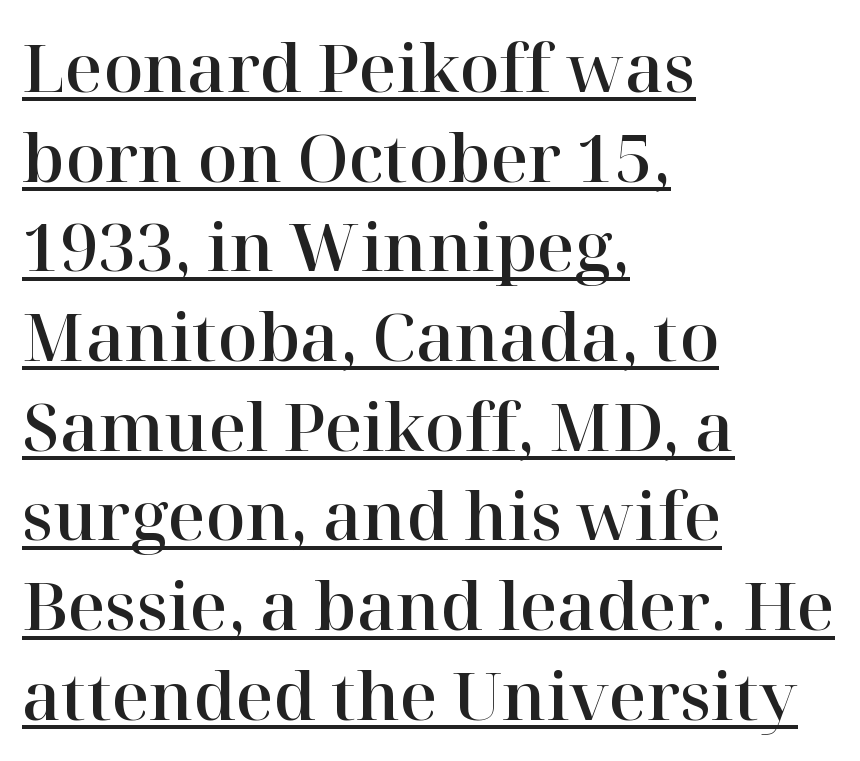
The image shows 65 px serif type, upright; set left-aligned, normal line spacing (1.38x), normal letter spacing, underlined; high stroke contrast and a medium x-height.
